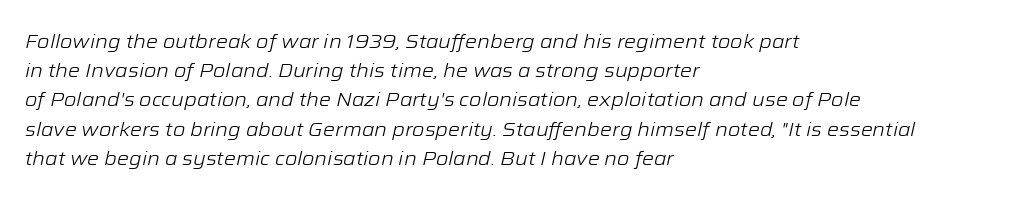
{"italic": "yes", "lean": "right", "slant_degrees": 12, "bold": "no", "underline": "no", "align": "left", "line_spacing": "normal", "line_spacing_ratio": 1.46, "letter_spacing": "normal", "letter_spacing_em": 0.0, "glyph_px": 20}
